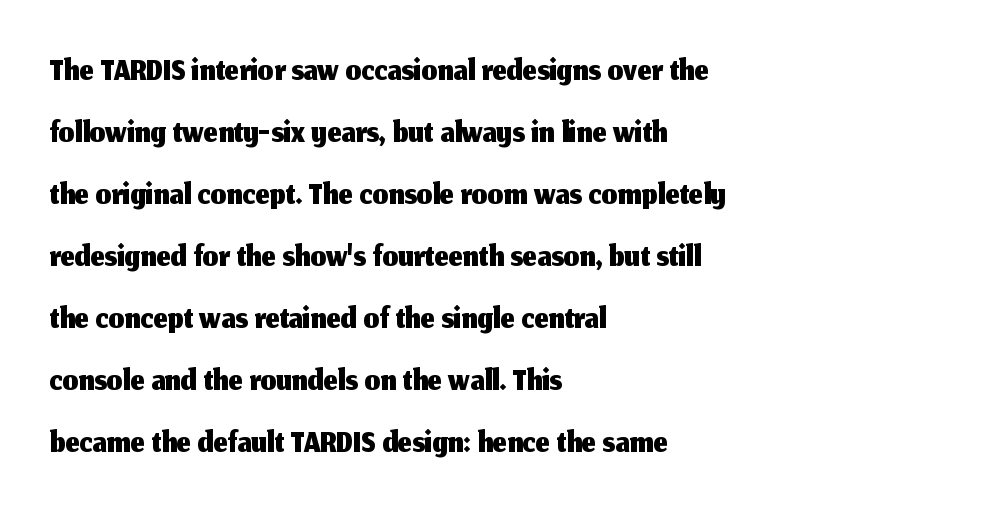
Tall strokes in this sample are plumb rather than angled. Is this a fixed-width face? No — the glyphs have proportional, varying widths. How are the letters spaced? Ordinarily, with no added tracking. The area under the type is left untouched. Is this a sans? Yes — the strokes have no serifs. Notice how the passage keeps a crisp vertical edge on the left only.
